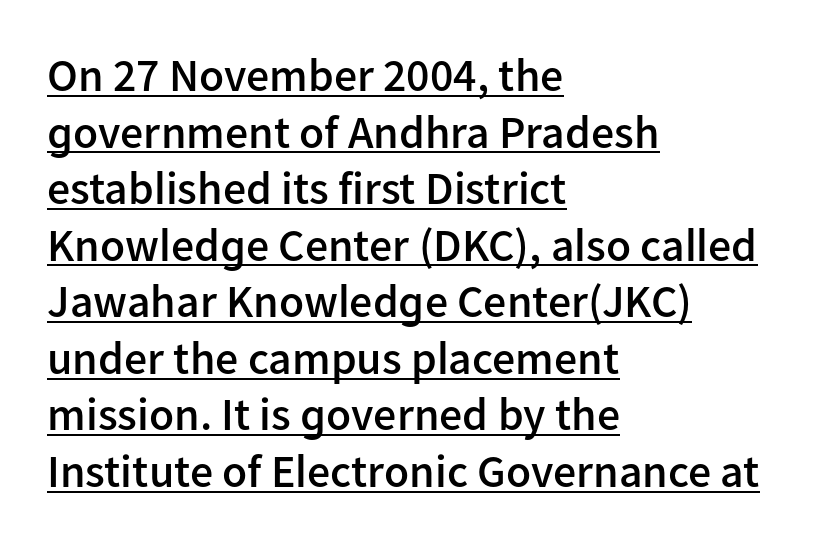
This sample carries an underscore along the baseline area. This is the in-between weight designers call semibold or demi. Letter spacing: default. A typesetter would call this proportional, since set widths differ per character. The letters stand upright; this is a roman face.
